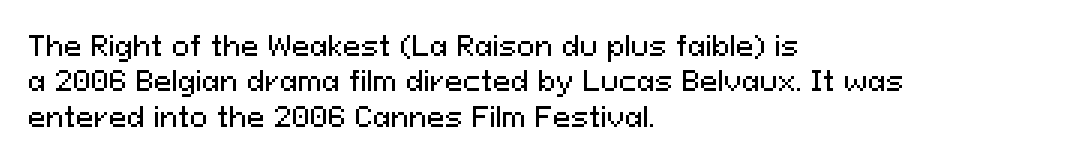
The image shows 27 px text type, upright; set left-aligned, normal line spacing (1.31x), normal letter spacing, not underlined.
